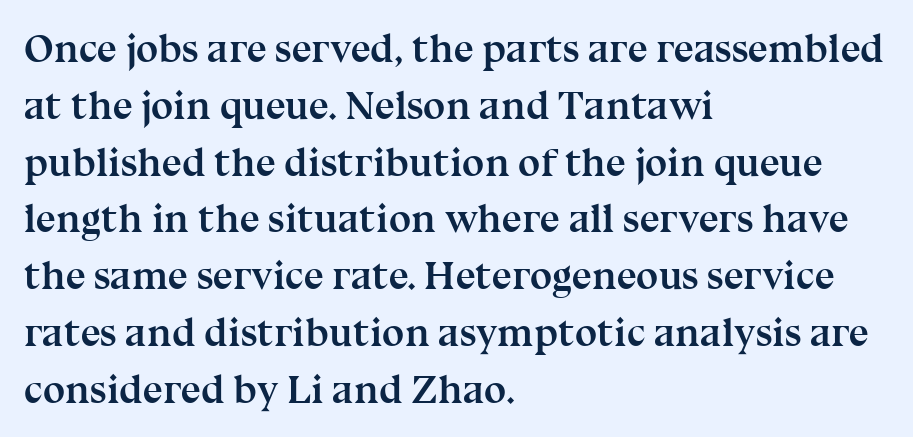
Q: Is the text bold? A: Yes.
Q: Is the text italic (slanted)? A: No, it is upright.
Q: Is the typeface a serif or a sans-serif typeface? A: Serif.
Q: Is the text underlined? A: No.
Q: How is the paragraph aligned? A: Left-aligned.
Q: Is the spacing between letters normal or unusually wide? A: Normal.
Q: Is the spacing between lines tight, normal or loose? A: Normal.
Q: Width (condensed, normal, or wide)? A: Normal.
Q: Stroke contrast? A: Medium.
Q: x-height? A: Medium.
Q: Monospaced? A: No.
